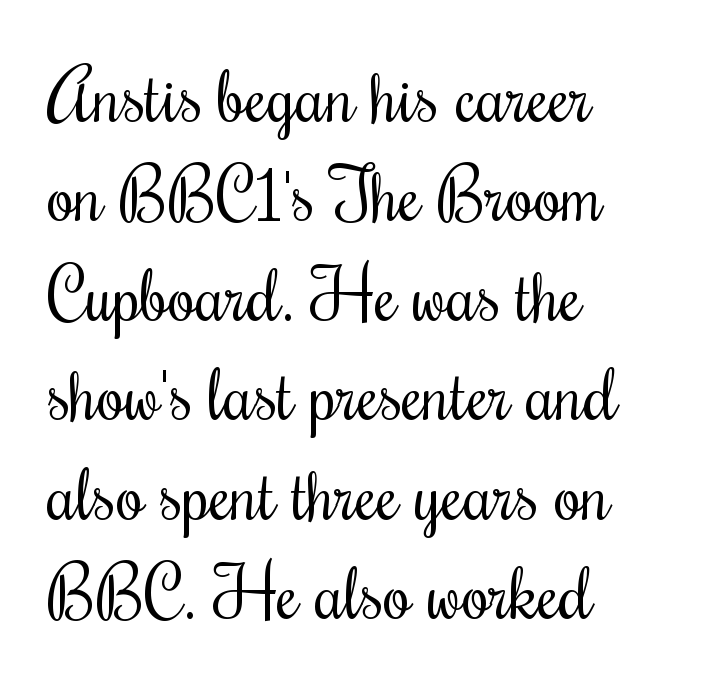
Q: Is the text bold? A: No.
Q: Is the text italic (slanted)? A: Yes.
Q: Is the typeface a serif or a sans-serif typeface? A: Serif.
Q: Is the text underlined? A: No.
Q: How is the paragraph aligned? A: Left-aligned.
Q: Is the spacing between letters normal or unusually wide? A: Normal.
Q: Is the spacing between lines tight, normal or loose? A: Normal.
Q: Width (condensed, normal, or wide)? A: Condensed.
Q: Stroke contrast? A: Medium.
Q: x-height? A: Small.
Q: Monospaced? A: No.
